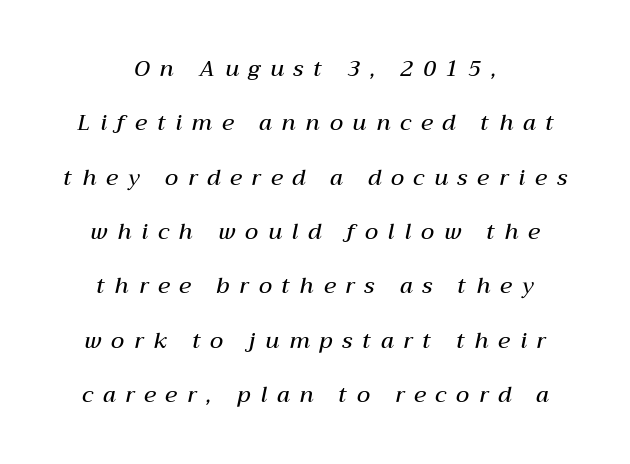
Regarding leading, the lines here are spaced well apart. These lines stack symmetrically, like a column narrowing and widening about its center. Loose tracking; the words dissolve into strings of separated letters. Glance below the letters and you will spot only blank space. Moderately thickened strokes mark this as semibold type.
